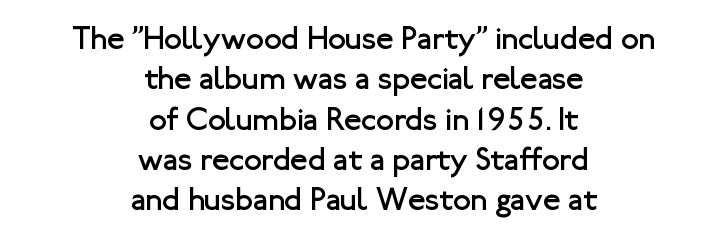
{"serif": "no", "italic": "no", "bold": "no", "weight": "regular", "width": "normal", "stroke_contrast": "low", "x_height": "medium", "monospaced": "no", "underline": "no", "align": "center", "line_spacing": "normal", "line_spacing_ratio": 1.26, "letter_spacing": "normal", "letter_spacing_em": 0.0, "glyph_px": 32}
